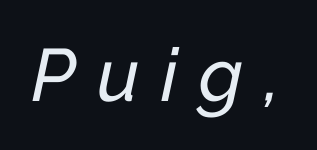
{"italic": "yes", "lean": "right", "slant_degrees": 12, "width": "normal", "stroke_contrast": "low", "x_height": "medium", "monospaced": "no", "underline": "no", "letter_spacing": "wide", "letter_spacing_em": 0.29, "glyph_px": 74}
